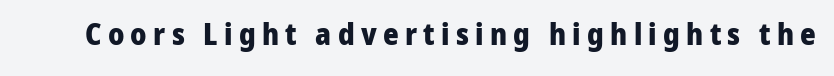
Q: Is the text bold? A: Yes.
Q: Is the text italic (slanted)? A: No, it is upright.
Q: Is the typeface a serif or a sans-serif typeface? A: Sans-serif.
Q: Is the text underlined? A: No.
Q: Is the spacing between letters normal or unusually wide? A: Unusually wide.
Q: Width (condensed, normal, or wide)? A: Normal.
Q: Stroke contrast? A: Low.
Q: x-height? A: Medium.
Q: Monospaced? A: No.
